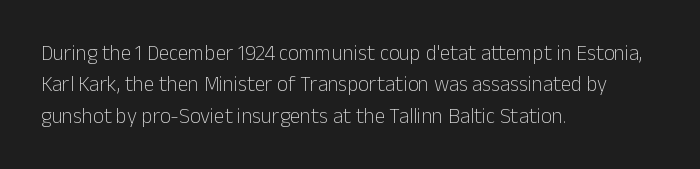
{"italic": "no", "bold": "no", "underline": "no", "align": "left", "line_spacing": "normal", "line_spacing_ratio": 1.49, "letter_spacing": "normal", "letter_spacing_em": 0.0, "glyph_px": 21}
